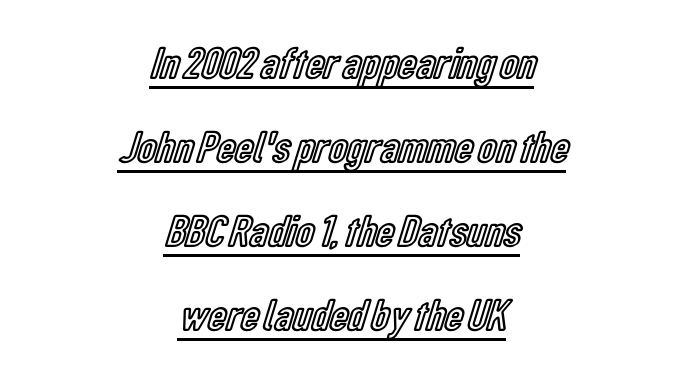
{"width": "condensed", "x_height": "medium", "monospaced": "no", "underline": "yes", "align": "center", "line_spacing_ratio": 1.87, "letter_spacing": "normal", "letter_spacing_em": 0.0, "glyph_px": 45}
